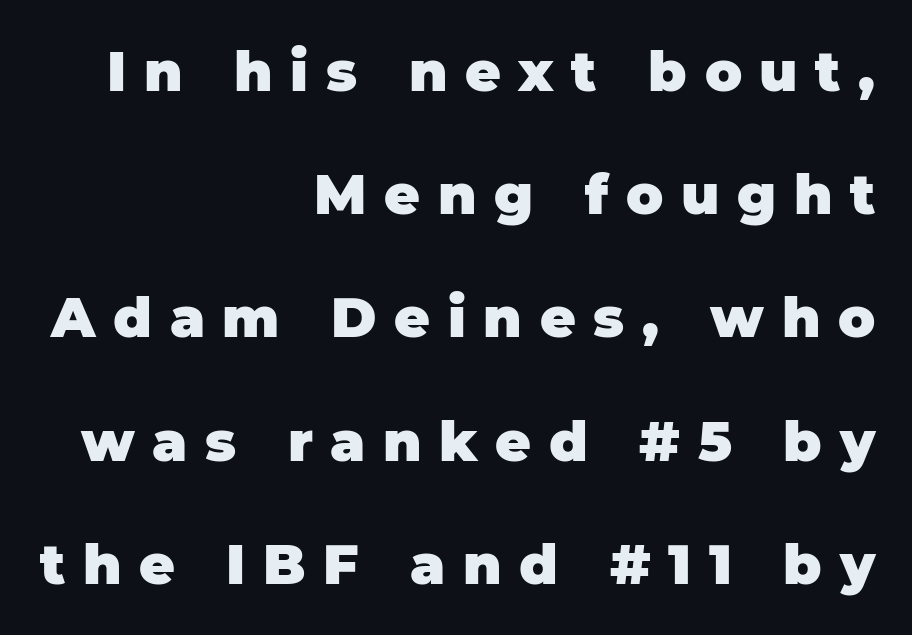
{"serif": "no", "italic": "no", "bold": "yes", "weight": "heavy", "width": "normal", "stroke_contrast": "low", "x_height": "large", "monospaced": "no", "underline": "no", "align": "right", "line_spacing": "loose", "line_spacing_ratio": 2.24, "letter_spacing": "wide", "letter_spacing_em": 0.32, "glyph_px": 55}
